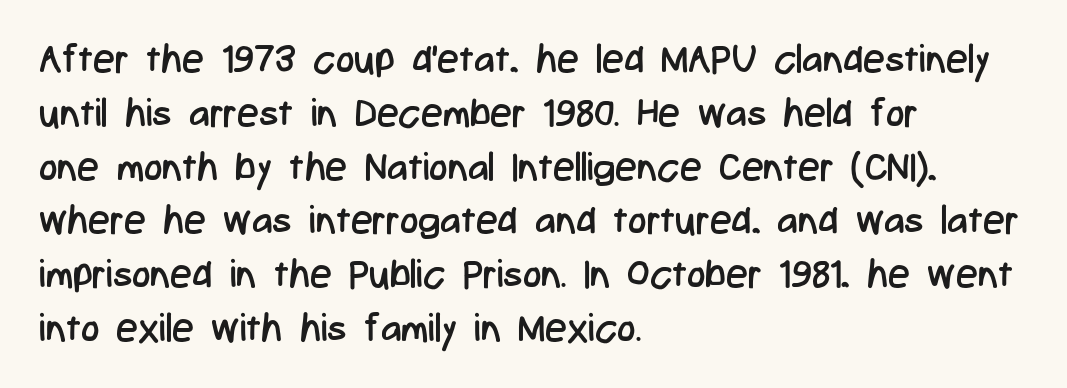
The image shows 39 px regular-weight, condensed sans-serif type, upright; set left-aligned, normal line spacing (1.38x), normal letter spacing, not underlined; low stroke contrast and a medium x-height.
